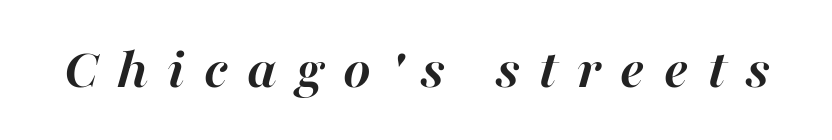
{"italic": "yes", "lean": "right", "slant_degrees": 16, "bold": "yes", "weight": "semibold", "width": "normal", "stroke_contrast": "high", "x_height": "medium", "monospaced": "no", "underline": "no", "letter_spacing": "wide", "letter_spacing_em": 0.32, "glyph_px": 59}
